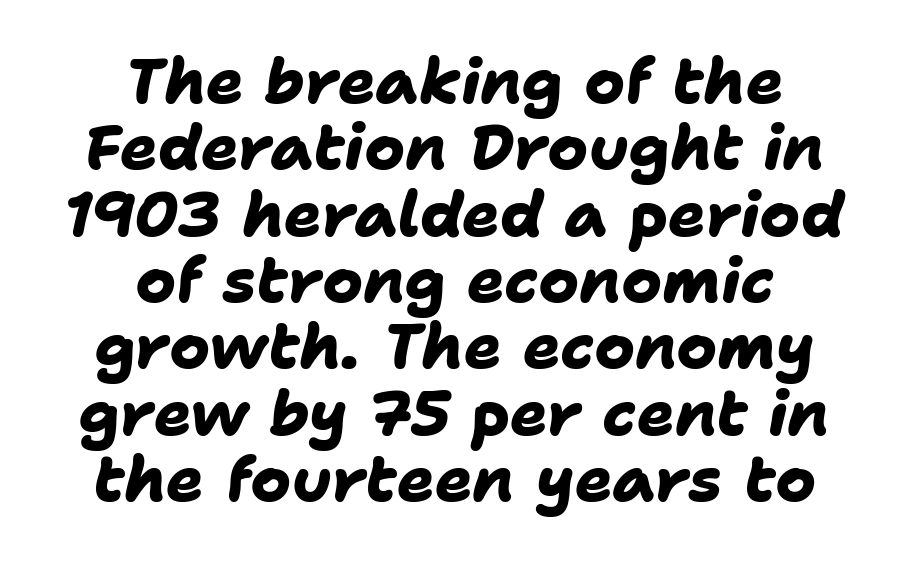
The image shows 62 px heavy sans-serif type; set centered, tight line spacing (1.07x), normal letter spacing, not underlined; low stroke contrast and a medium x-height.
